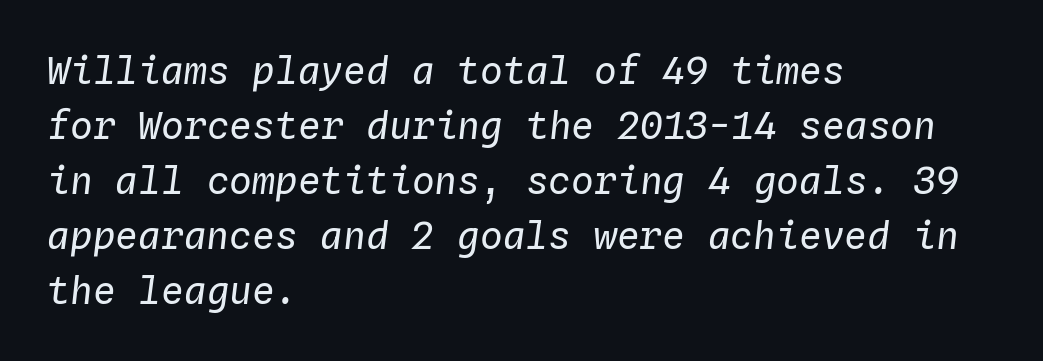
Honestly, there is no underline to notice here at all. Standard letterfit; no display-style spreading of the glyphs. An italicized treatment has been applied to the whole sample. The setting favours the left margin, as ordinary paragraphs usually do.
